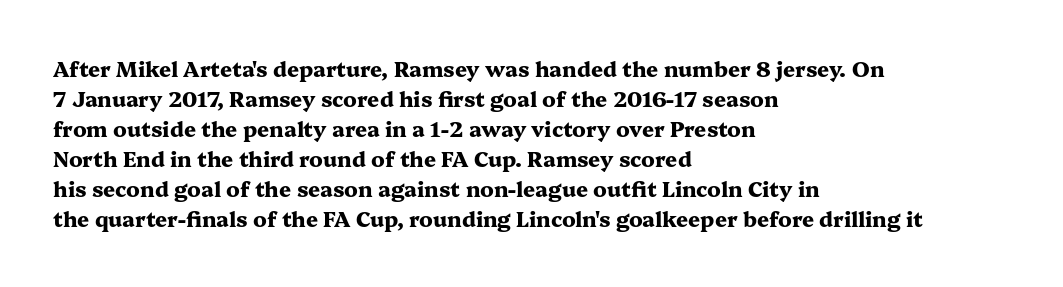
The font's upright variant was chosen for this text. These lines keep a tight, regular rhythm from letter to letter. Notice how thick the strokes are: this is what a full bold looks like. These lines sit exactly where default settings would place them.
